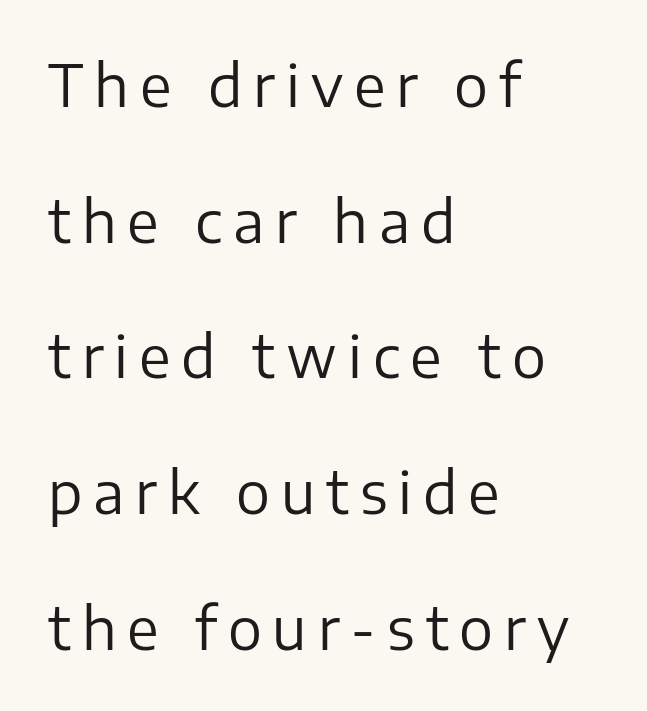
Is this a fixed-width face? No — the glyphs have proportional, varying widths. It's the straight-up-and-down kind of type. Reading down the column, the eye jumps a long way to each next line. The letters look calm and open, with moderate or lighter stems. The rendering shows plain stroke endings on the letterforms — a sans-serif design. The lines in this sample share a left origin and differ only in where they stop.
